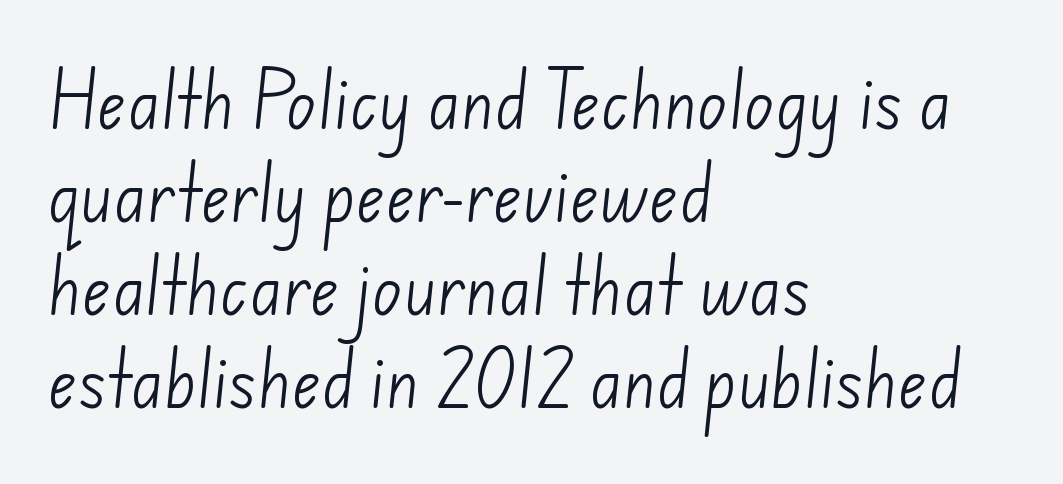
Q: Is the text bold? A: No.
Q: Is the typeface a serif or a sans-serif typeface? A: Sans-serif.
Q: Is the text underlined? A: No.
Q: How is the paragraph aligned? A: Left-aligned.
Q: Is the spacing between letters normal or unusually wide? A: Normal.
Q: Is the spacing between lines tight, normal or loose? A: Normal.
Q: Width (condensed, normal, or wide)? A: Normal.
Q: Stroke contrast? A: Low.
Q: x-height? A: Small.
Q: Monospaced? A: No.
